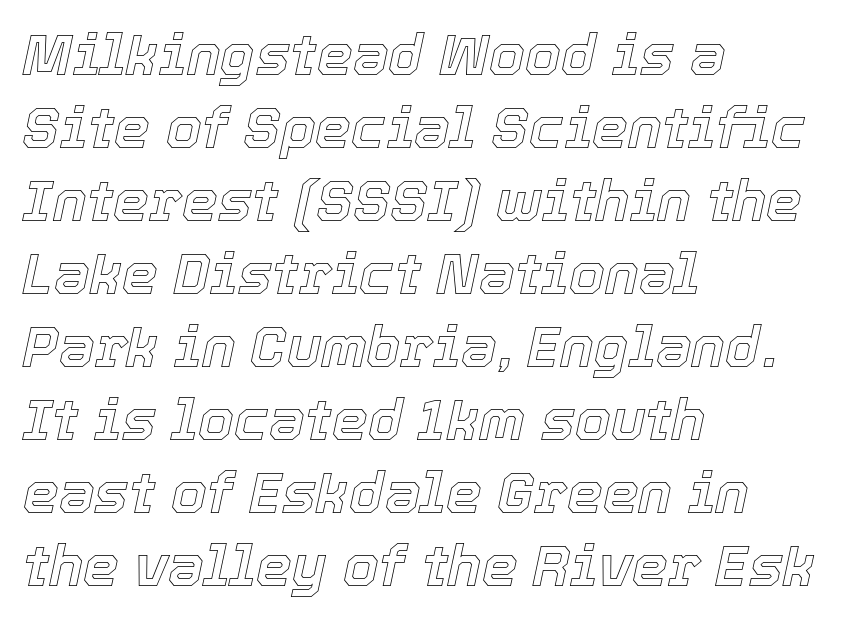
If you drew a ruler down the left edge, every line would touch it. Underline: absent. It's the slanting kind of type. Here the glyphs are tracked normally, forming tight word shapes.
